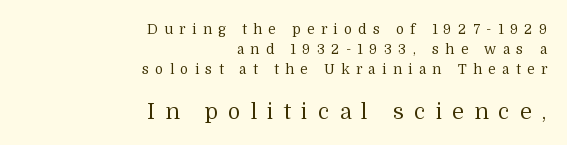
{"italic": "no", "bold": "no", "underline": "no", "align": "right", "line_spacing": "normal", "line_spacing_ratio": 1.42, "letter_spacing": "wide", "letter_spacing_em": 0.45, "larger_block": "second", "size_ratio": 1.57, "glyph_px": 22}
